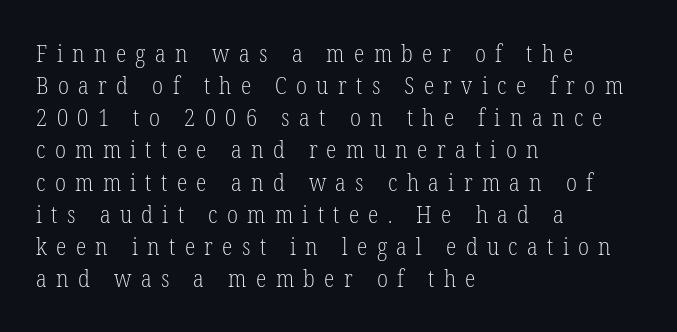
Stroke mass is kept to a normal reading level or below. This sample uses expanded letter spacing, leaving extra air between glyphs. This sample is left-justified, so line endings fall wherever the words run out. Rendered with straight, roman letterforms. These lines sit exactly where default settings would place them. Honestly, there is no underline to notice here at all.
